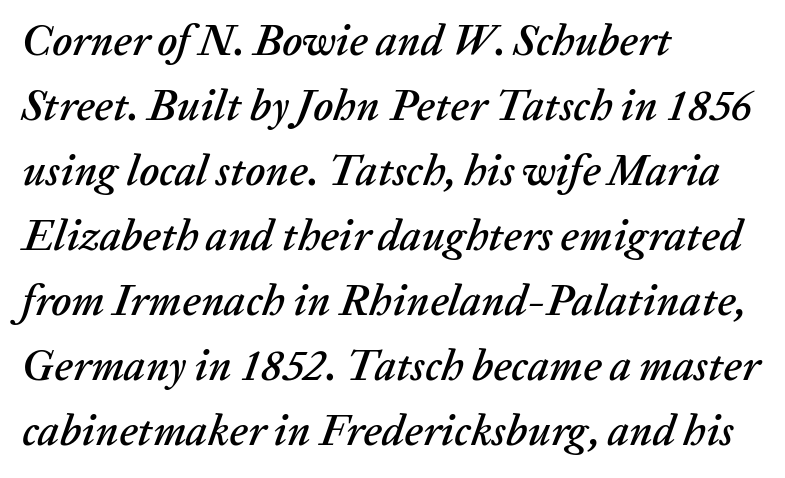
Q: Is the text italic (slanted)? A: Yes, it leans right by about 20 degrees.
Q: Is the text underlined? A: No.
Q: How is the paragraph aligned? A: Left-aligned.
Q: Is the spacing between letters normal or unusually wide? A: Normal.
Q: Is the spacing between lines tight, normal or loose? A: Normal.
Q: Width (condensed, normal, or wide)? A: Normal.
Q: Stroke contrast? A: Low.
Q: x-height? A: Medium.
Q: Monospaced? A: No.
